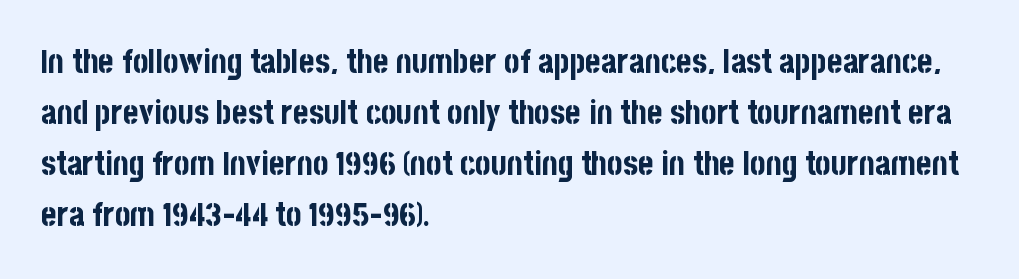
Q: Is the text bold? A: Yes.
Q: Is the text italic (slanted)? A: No, it is upright.
Q: Is the typeface a serif or a sans-serif typeface? A: Sans-serif.
Q: Is the text underlined? A: No.
Q: How is the paragraph aligned? A: Left-aligned.
Q: Is the spacing between letters normal or unusually wide? A: Normal.
Q: Is the spacing between lines tight, normal or loose? A: Normal.
Q: Width (condensed, normal, or wide)? A: Condensed.
Q: Stroke contrast? A: Low.
Q: x-height? A: Large.
Q: Monospaced? A: No.
